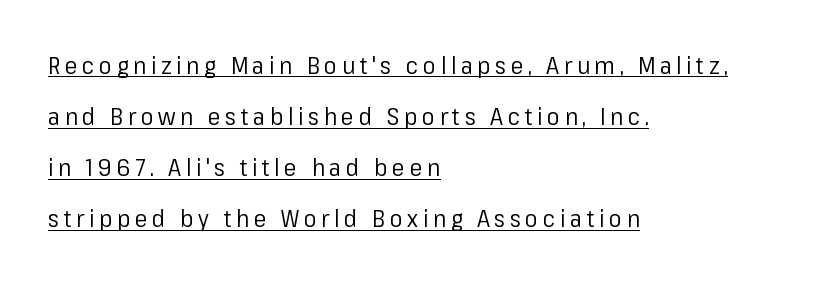
Q: Is the text bold? A: No.
Q: Is the text italic (slanted)? A: No, it is upright.
Q: Is the text underlined? A: Yes.
Q: How is the paragraph aligned? A: Left-aligned.
Q: Is the spacing between lines tight, normal or loose? A: Loose.
